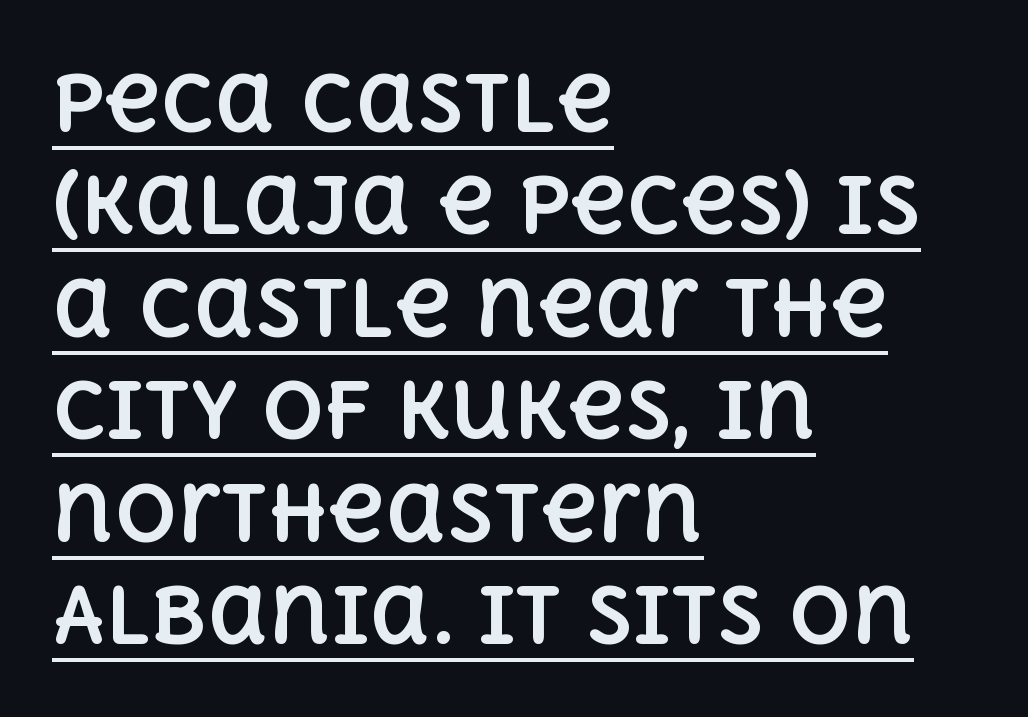
You could not count columns in this text — the font is proportionally spaced. The type sits square on the baseline with zero lean. Where is the straight margin? On the left. Is the type bold? Yes — the strokes are clearly thick and heavy. Each word holds together tightly as a unit, with standard inter-letter gaps. A baseline rule has been typeset under these characters.
